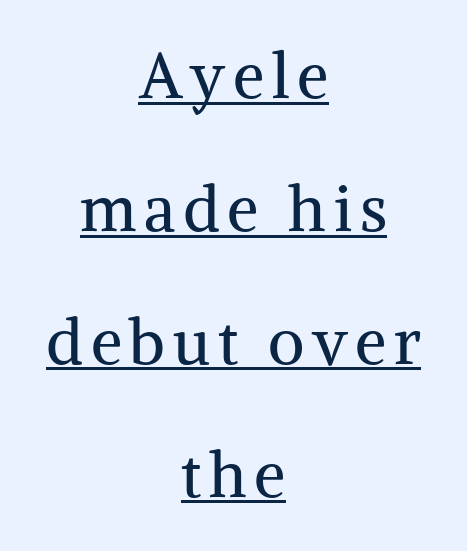
Vertical stems look standard width or narrower in stroke. Looks like someone drew a line under every word here. A typesetter would mark this as roman, not italic. Here the designer chose a conventional face with non-uniform glyph widths. Does the leading feel generous? Absolutely, it's lavish. One-word summary of the alignment: center.
